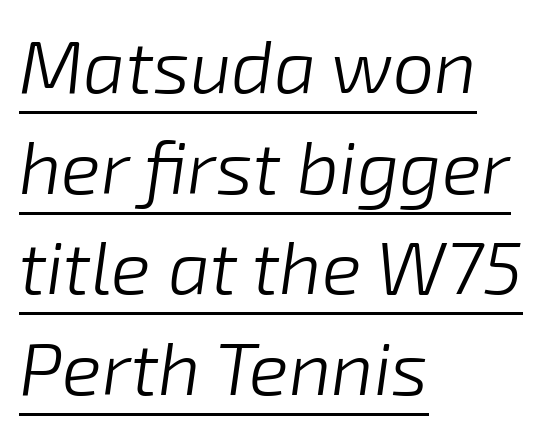
The face used here appears with an underline applied. In terms of posture, this sample is oblique. In terms of letterspacing, this is plain default setting. Is this a heavy cut? Hardly; it is regular or lighter.
